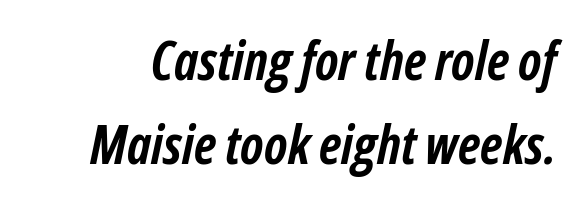
The image shows 53 px semibold, condensed type, italic (leaning right); set normal line spacing (1.58x), normal letter spacing, not underlined; low stroke contrast and a medium x-height.
